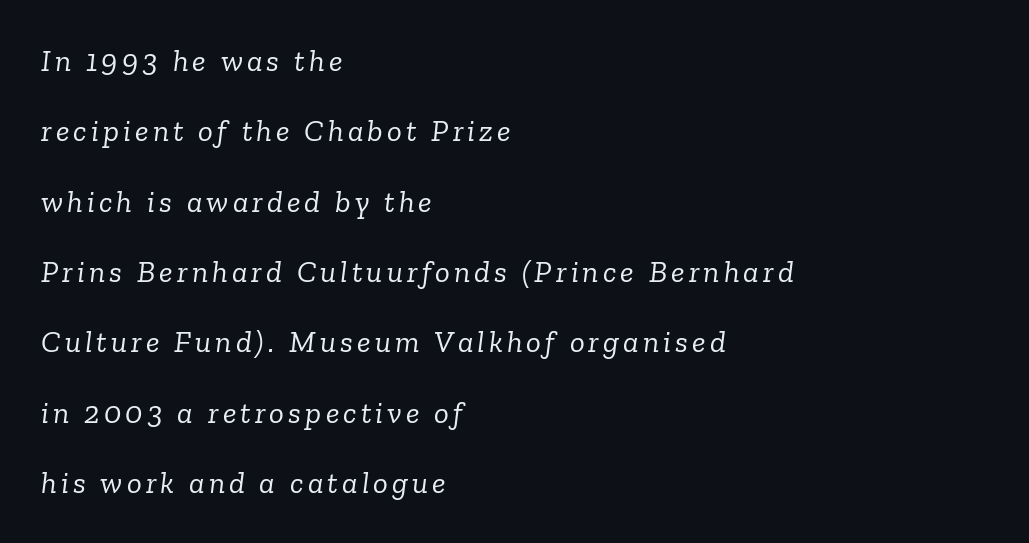
All the whitespace from short lines collects on the right. A typesetter would mark this as italic. The face looks like a standard text weight, possibly lighter. Words float on clear page, feet unadorned.
